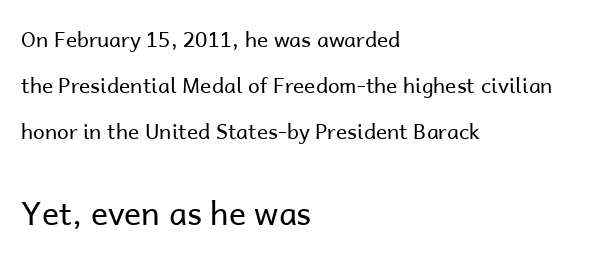
The typesetting does not lean heavy: it is not bold. Here the designer chose a conventional face with non-uniform glyph widths. Check under the words: just untouched page. Which margin do the lines hug? The left one — the right edge is uneven. The line-height multiplier appears high, well above default. The second block has been scaled up relative to the first.
